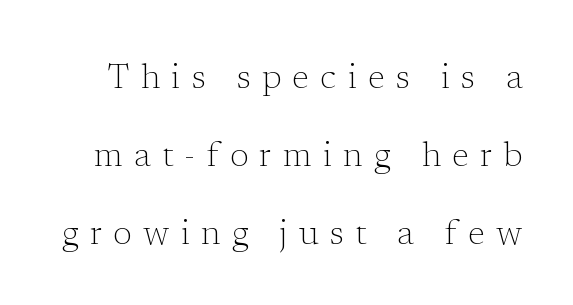
Does the type have serifs? Yes, each stem ends in a small foot. The foot of each line stays bare and open. Stems here are at most as thick as an everyday book face. Spacing between characters has been opened up far beyond the box default. Airy leading.
